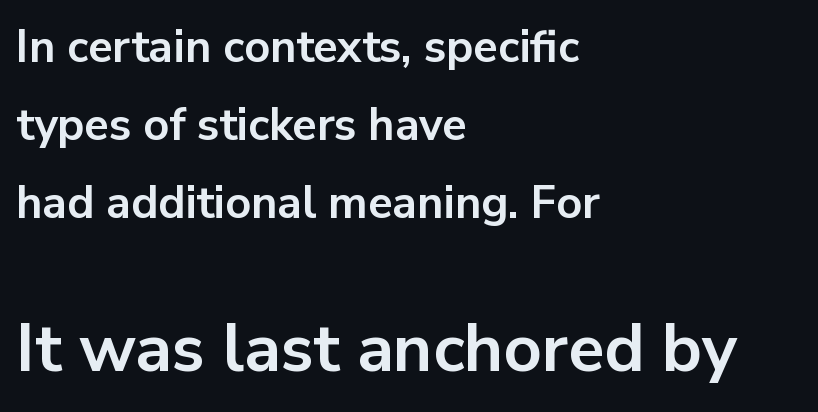
Q: Is the text bold? A: Yes.
Q: Is the text italic (slanted)? A: No, it is upright.
Q: Is the typeface a serif or a sans-serif typeface? A: Sans-serif.
Q: Is the text underlined? A: No.
Q: How is the paragraph aligned? A: Left-aligned.
Q: Is the spacing between letters normal or unusually wide? A: Normal.
Q: Which block of text is set in a larger size, the first (top) or the second (bottom)? A: The second (bottom) one.
Q: Width (condensed, normal, or wide)? A: Normal.
Q: Stroke contrast? A: Low.
Q: x-height? A: Medium.
Q: Monospaced? A: No.
